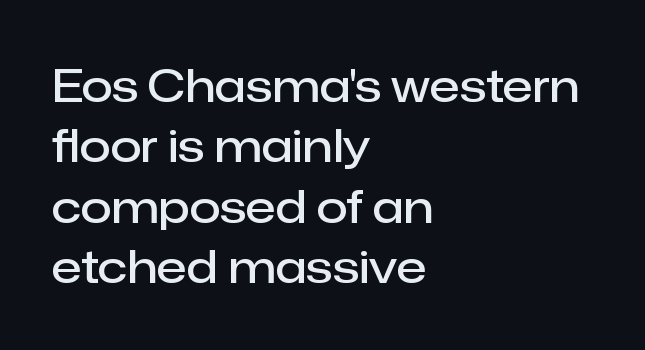
The image shows 45 px semibold sans-serif type, upright; set left-aligned, normal line spacing (1.34x), normal letter spacing, not underlined; low stroke contrast and a medium x-height.
